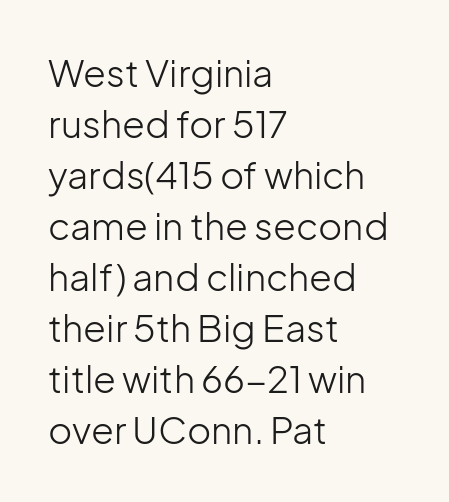
The image shows 37 px light sans-serif type, upright; set left-aligned, normal line spacing (1.38x), normal letter spacing, not underlined; low stroke contrast and a medium x-height.
